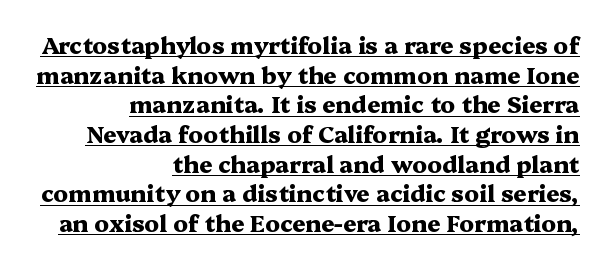
The image shows 23 px bold type, upright; set right-aligned, normal line spacing (1.29x), normal letter spacing, underlined.
